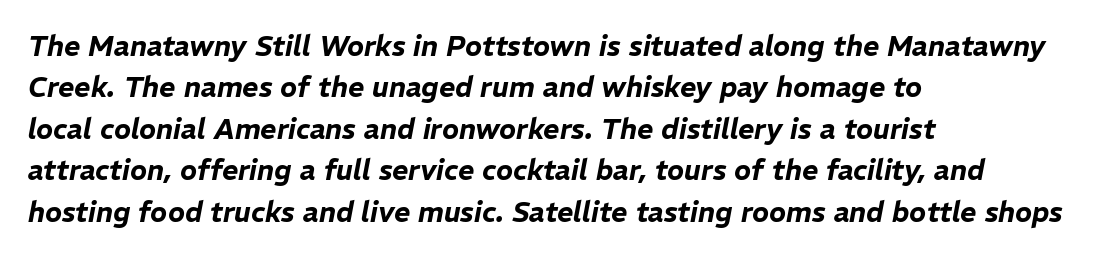
Q: Is the text italic (slanted)? A: Yes, it leans right by about 11 degrees.
Q: Is the text underlined? A: No.
Q: How is the paragraph aligned? A: Left-aligned.
Q: Is the spacing between letters normal or unusually wide? A: Normal.
Q: Is the spacing between lines tight, normal or loose? A: Normal.
Q: Width (condensed, normal, or wide)? A: Normal.
Q: Stroke contrast? A: Low.
Q: x-height? A: Medium.
Q: Monospaced? A: No.
